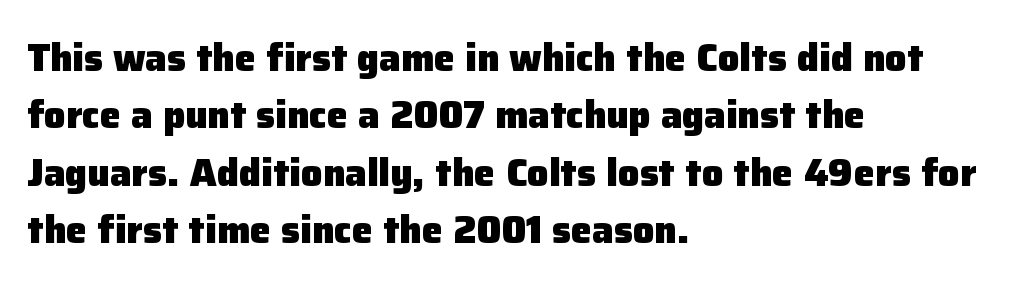
Q: Is the text bold? A: Yes.
Q: Is the text italic (slanted)? A: No, it is upright.
Q: Is the typeface a serif or a sans-serif typeface? A: Sans-serif.
Q: Is the text underlined? A: No.
Q: How is the paragraph aligned? A: Left-aligned.
Q: Is the spacing between letters normal or unusually wide? A: Normal.
Q: Is the spacing between lines tight, normal or loose? A: Normal.
Q: Width (condensed, normal, or wide)? A: Normal.
Q: Stroke contrast? A: Low.
Q: x-height? A: Medium.
Q: Monospaced? A: No.
